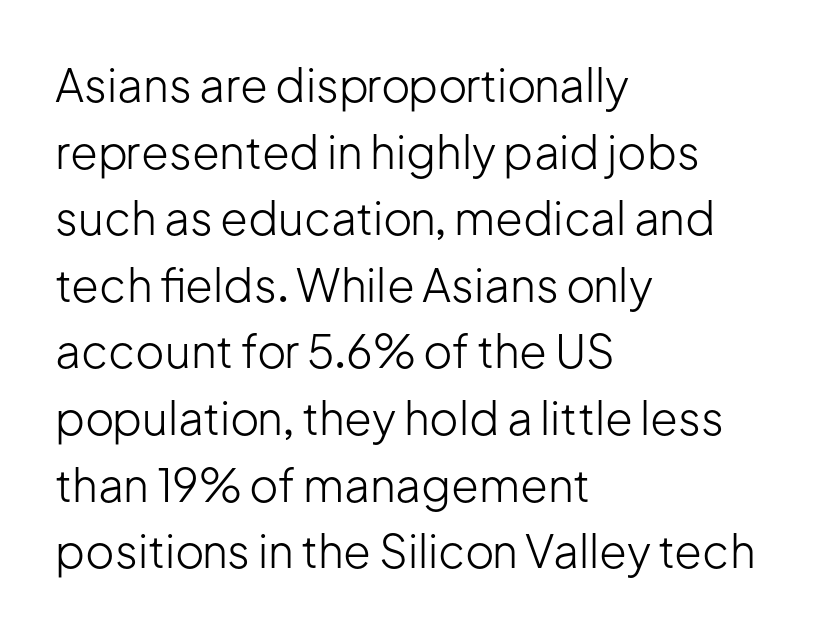
Q: Is the text bold? A: No.
Q: Is the text italic (slanted)? A: No, it is upright.
Q: Is the typeface a serif or a sans-serif typeface? A: Sans-serif.
Q: Is the text underlined? A: No.
Q: How is the paragraph aligned? A: Left-aligned.
Q: Is the spacing between letters normal or unusually wide? A: Normal.
Q: Is the spacing between lines tight, normal or loose? A: Normal.
Q: Width (condensed, normal, or wide)? A: Normal.
Q: Stroke contrast? A: Low.
Q: x-height? A: Medium.
Q: Monospaced? A: No.
